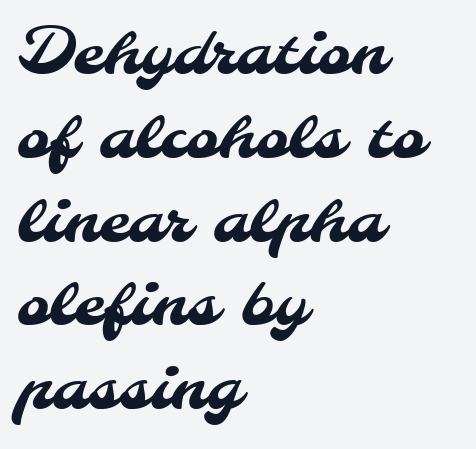
The image shows 63 px sans-serif type; set left-aligned, normal line spacing (1.33x), normal letter spacing, not underlined; medium stroke contrast and a small x-height.
